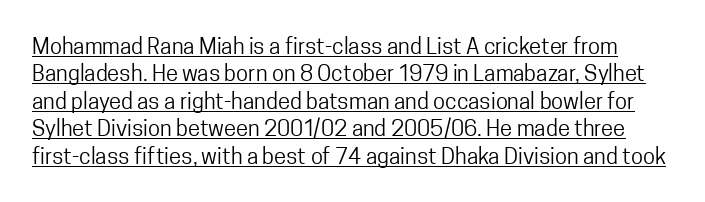
Q: Is the text bold? A: No.
Q: Is the text italic (slanted)? A: No, it is upright.
Q: Is the text underlined? A: Yes.
Q: Is the spacing between letters normal or unusually wide? A: Normal.
Q: Is the spacing between lines tight, normal or loose? A: Normal.
